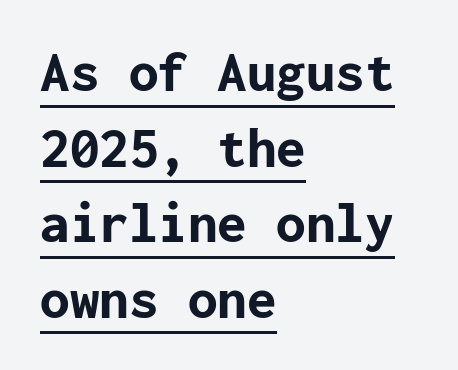
The image shows 59 px bold sans-serif type, upright; set left-aligned, normal line spacing (1.28x), normal letter spacing, underlined; low stroke contrast and a medium x-height.
